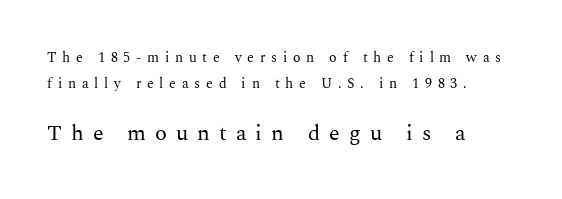
The image shows 22 px text type, upright; set left-aligned, line spacing 1.84x, unusually wide letter spacing (+0.41 em), not underlined; the second (bottom) block is 1.57x larger.
